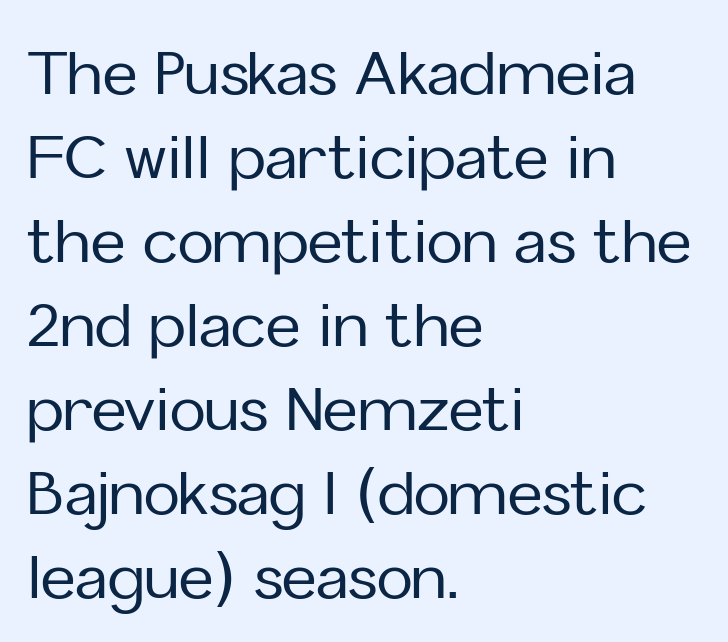
{"serif": "no", "italic": "no", "width": "normal", "stroke_contrast": "low", "x_height": "medium", "monospaced": "no", "underline": "no", "align": "left", "line_spacing": "normal", "line_spacing_ratio": 1.4, "letter_spacing": "normal", "letter_spacing_em": 0.0, "glyph_px": 60}
